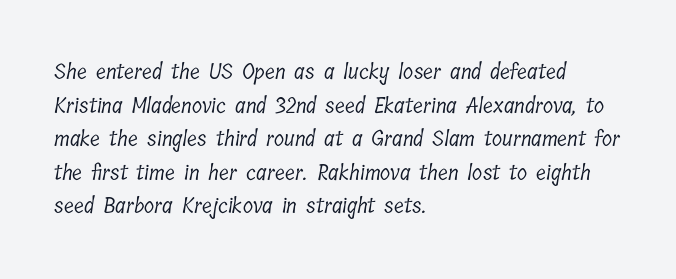
Q: Is the text bold? A: No.
Q: Is the text underlined? A: No.
Q: How is the paragraph aligned? A: Left-aligned.
Q: Is the spacing between letters normal or unusually wide? A: Normal.
Q: Is the spacing between lines tight, normal or loose? A: Normal.
